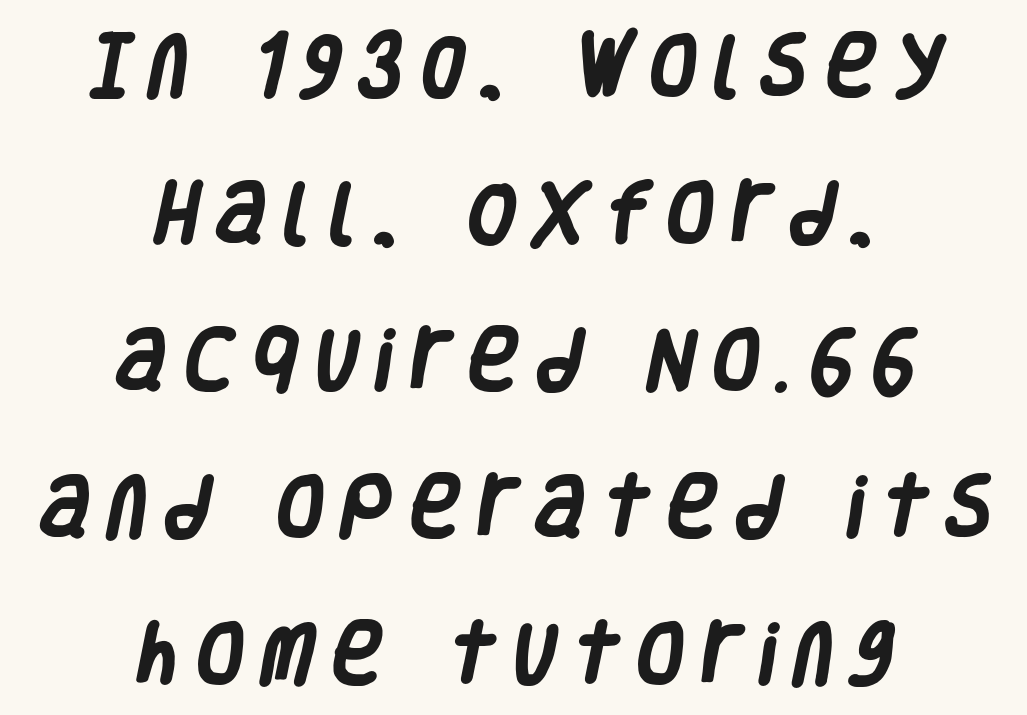
{"serif": "no", "bold": "yes", "weight": "heavy", "width": "condensed", "stroke_contrast": "low", "x_height": "large", "monospaced": "no", "underline": "no", "align": "center", "line_spacing": "loose", "line_spacing_ratio": 2.16, "letter_spacing": "wide", "letter_spacing_em": 0.27, "glyph_px": 68}
